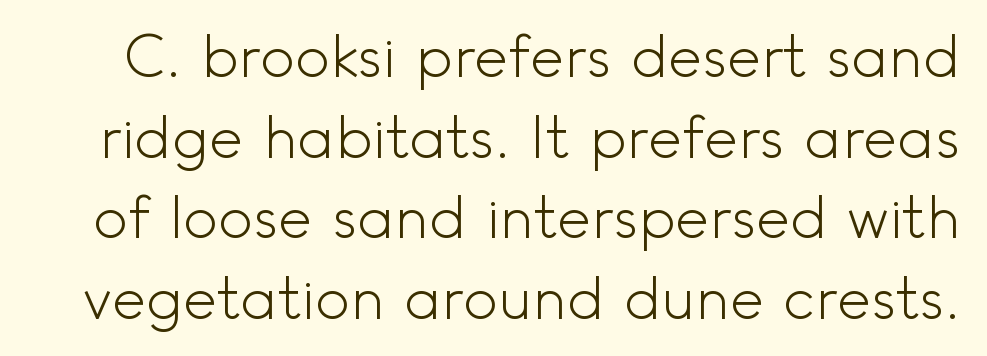
The image shows 58 px light sans-serif type, upright; set normal line spacing (1.39x), normal letter spacing, not underlined; a small x-height.
